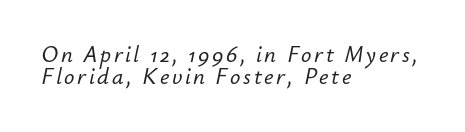
The image shows 23 px text type, italic (leaning right); set left-aligned, tight line spacing (0.95x), not underlined.
